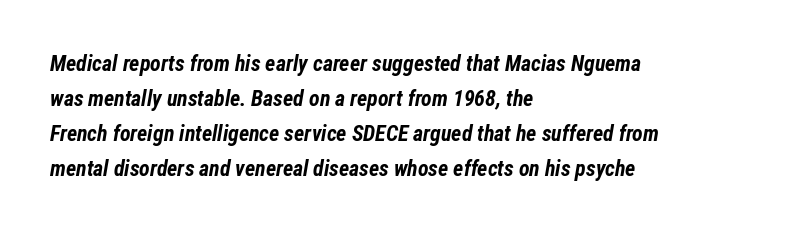
On the weight axis this lands at bold, roughly 700. Plain, unruled lines of type. Looking at the ascenders, they clearly lean. Line beginnings align vertically; line endings do not. The space between consecutive lines is moderate.
